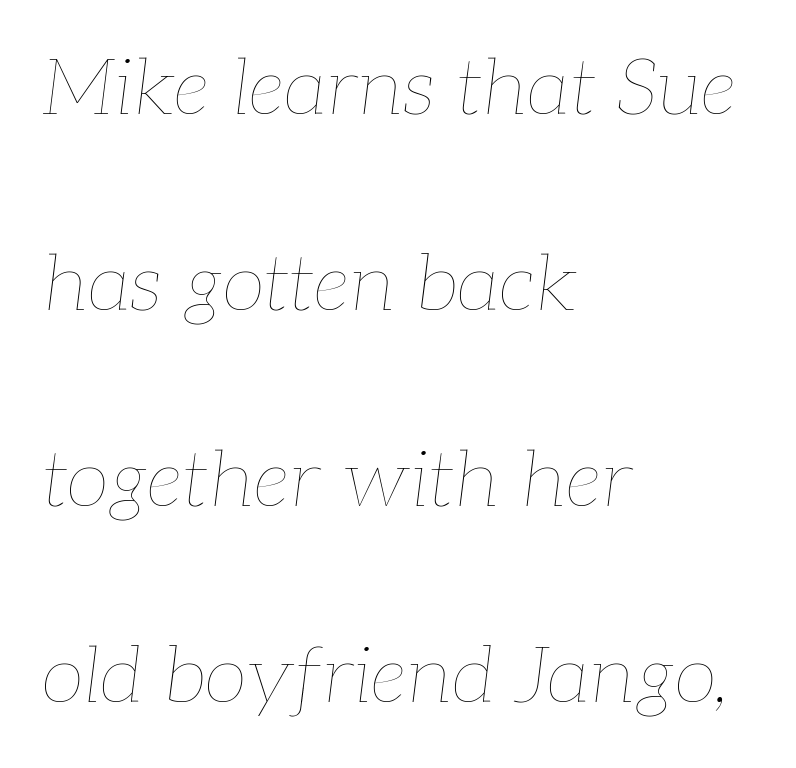
The space directly below the letters is spotless. The rendering uses natural spacing where letterforms have individual widths. Bold? No — there's no thickening of the strokes. Horizontally, the lines are justified to the leading edge only. Posture: slanted. The vertical gap from one line to the next is large.
